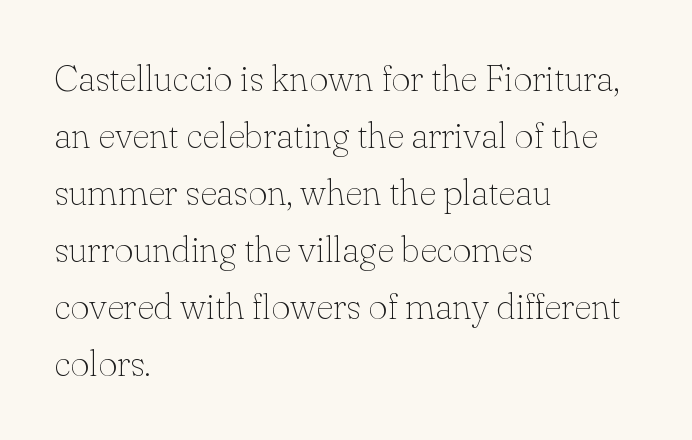
Q: Is the text bold? A: No.
Q: Is the text italic (slanted)? A: No, it is upright.
Q: Is the typeface a serif or a sans-serif typeface? A: Serif.
Q: Is the text underlined? A: No.
Q: How is the paragraph aligned? A: Left-aligned.
Q: Is the spacing between letters normal or unusually wide? A: Normal.
Q: Is the spacing between lines tight, normal or loose? A: Normal.
Q: Width (condensed, normal, or wide)? A: Normal.
Q: Stroke contrast? A: Low.
Q: x-height? A: Small.
Q: Monospaced? A: No.
